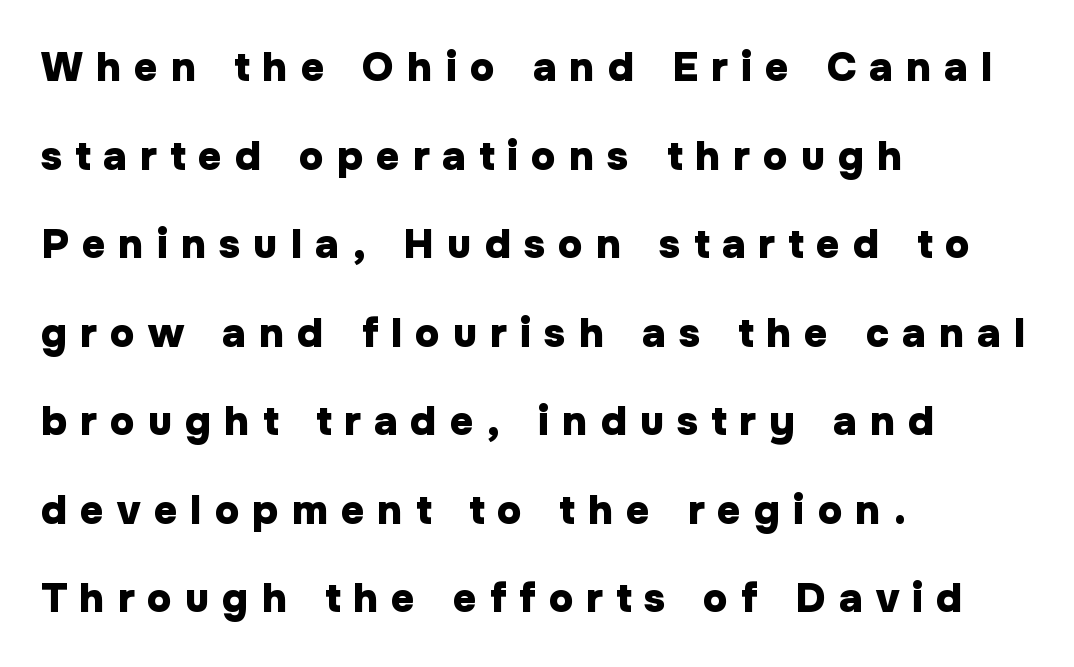
Q: Is the text bold? A: Yes.
Q: Is the text italic (slanted)? A: No, it is upright.
Q: Is the typeface a serif or a sans-serif typeface? A: Sans-serif.
Q: Is the text underlined? A: No.
Q: How is the paragraph aligned? A: Left-aligned.
Q: Is the spacing between letters normal or unusually wide? A: Unusually wide.
Q: Is the spacing between lines tight, normal or loose? A: Loose.
Q: Width (condensed, normal, or wide)? A: Normal.
Q: Stroke contrast? A: Low.
Q: x-height? A: Medium.
Q: Monospaced? A: No.
